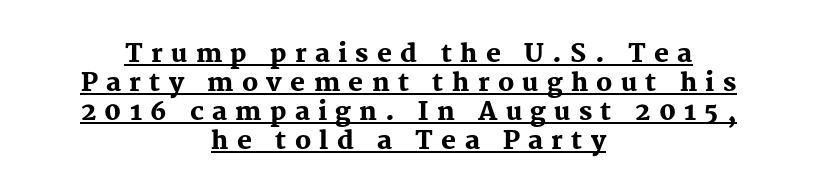
{"italic": "no", "bold": "yes", "underline": "yes", "align": "center", "line_spacing_ratio": 1.16, "letter_spacing": "wide", "letter_spacing_em": 0.33, "glyph_px": 25}
